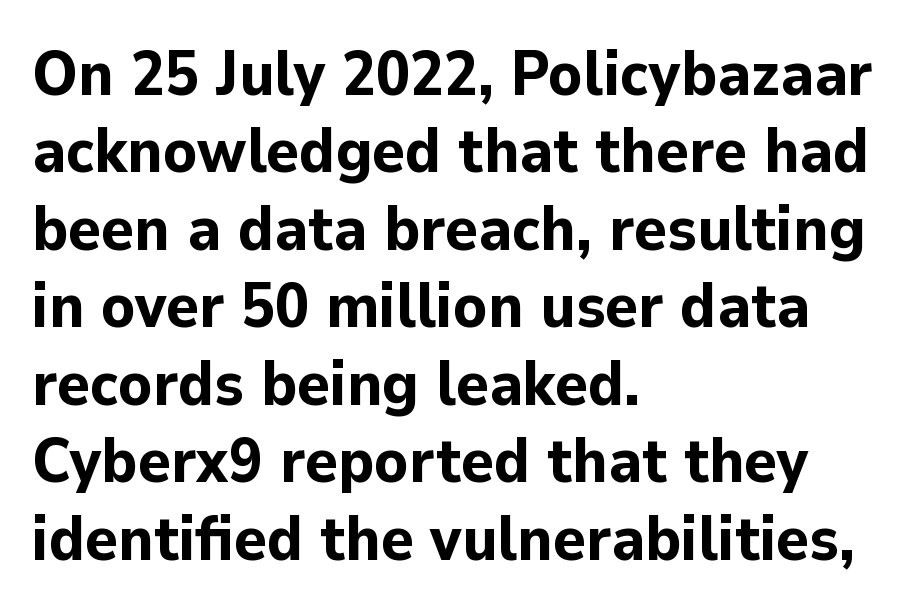
The image shows 62 px bold sans-serif type, upright; set left-aligned, normal line spacing (1.25x), normal letter spacing, not underlined; low stroke contrast and a medium x-height.
